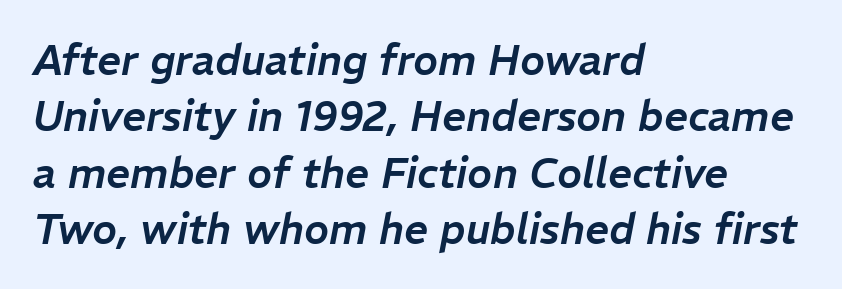
The ragged edge is on the right, which tells us the setting is flush left. Compared with typical paragraphs, the rows here are spaced about the same. Inter-character spacing is left at the font's built-in metrics. Slanted lettering throughout.
